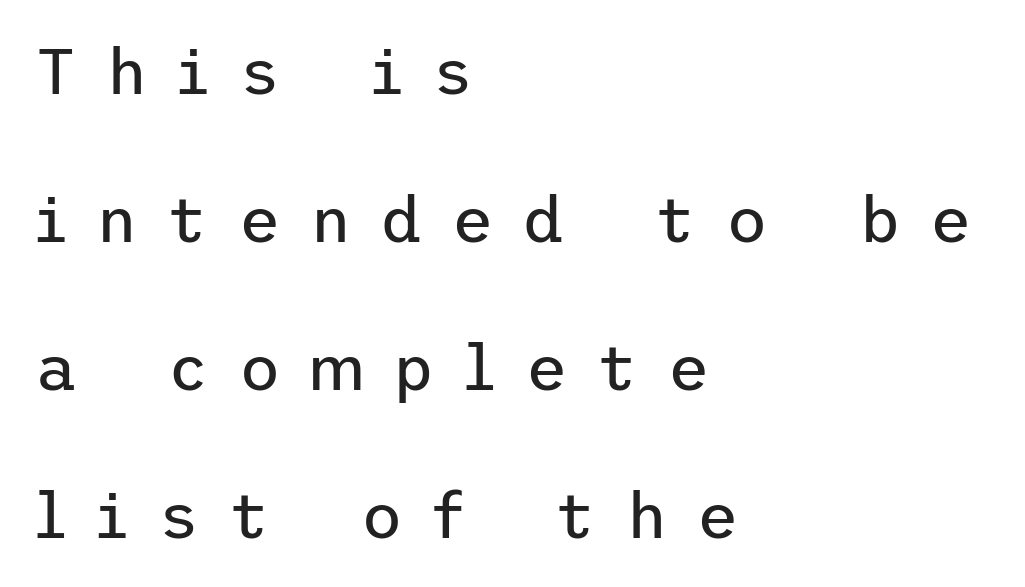
{"serif": "no", "italic": "no", "bold": "no", "weight": "regular", "width": "normal", "stroke_contrast": "low", "x_height": "medium", "underline": "no", "align": "left", "line_spacing": "loose", "line_spacing_ratio": 2.31, "letter_spacing": "wide", "letter_spacing_em": 0.46, "glyph_px": 64}
